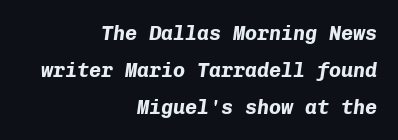
{"italic": "yes", "lean": "right", "slant_degrees": 8, "bold": "yes", "underline": "no", "align": "right", "line_spacing_ratio": 1.85, "letter_spacing": "normal", "letter_spacing_em": 0.0, "glyph_px": 20}
